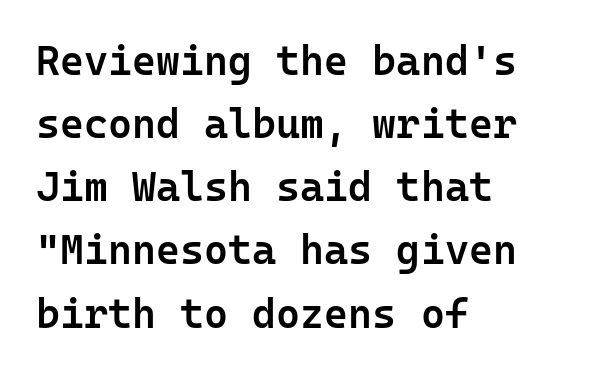
The image shows 41 px semibold sans-serif type, upright, monospaced; set left-aligned, normal line spacing (1.54x), normal letter spacing, not underlined; low stroke contrast and a medium x-height.
